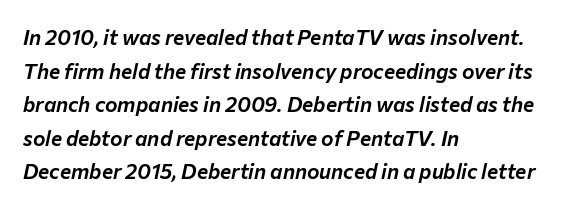
{"italic": "yes", "lean": "right", "slant_degrees": 12, "underline": "no", "align": "left", "line_spacing": "normal", "line_spacing_ratio": 1.6, "letter_spacing": "normal", "letter_spacing_em": 0.0, "glyph_px": 21}
